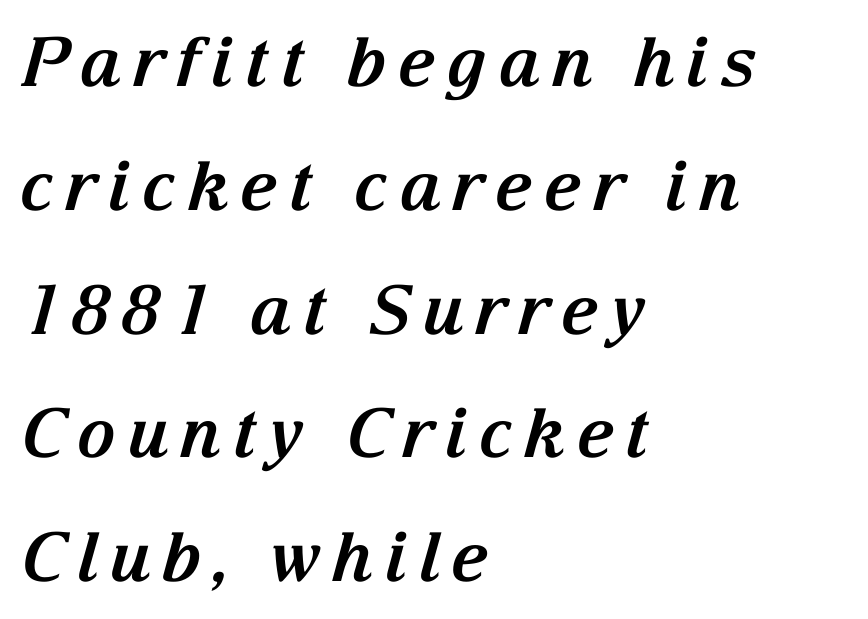
{"serif": "yes", "italic": "yes", "lean": "right", "slant_degrees": 15, "bold": "yes", "weight": "bold", "width": "normal", "stroke_contrast": "medium", "x_height": "medium", "monospaced": "no", "underline": "no", "align": "left", "line_spacing_ratio": 1.82, "glyph_px": 68}
